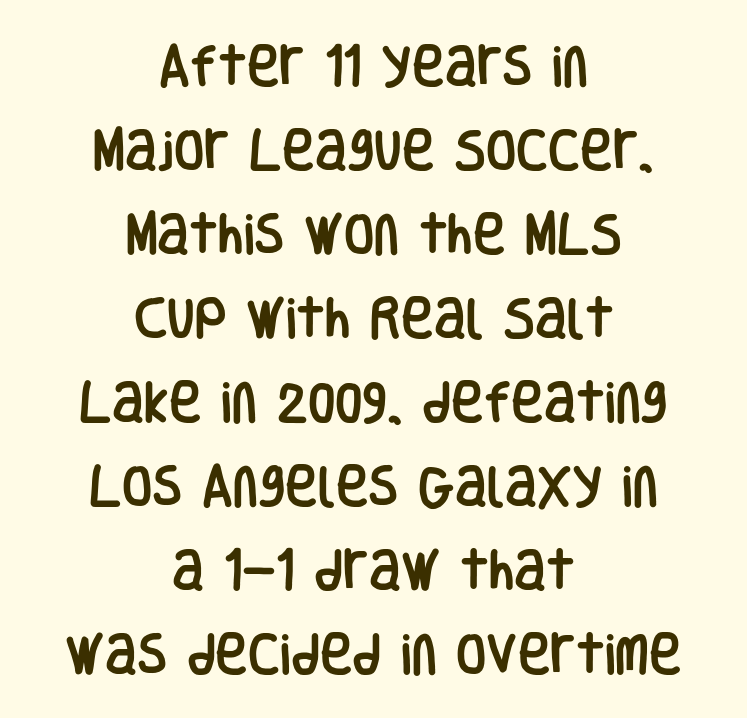
{"serif": "no", "italic": "no", "width": "condensed", "stroke_contrast": "low", "x_height": "large", "monospaced": "no", "underline": "no", "align": "center", "line_spacing": "loose", "line_spacing_ratio": 1.91, "letter_spacing": "normal", "letter_spacing_em": 0.0, "glyph_px": 44}
